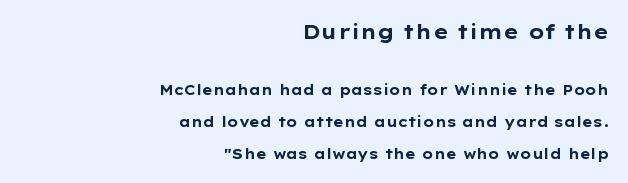
The image shows 20 px bold type, upright; set right-aligned, loose line spacing (2.3x), normal letter spacing, not underlined; the first (top) block is 1.43x larger.
